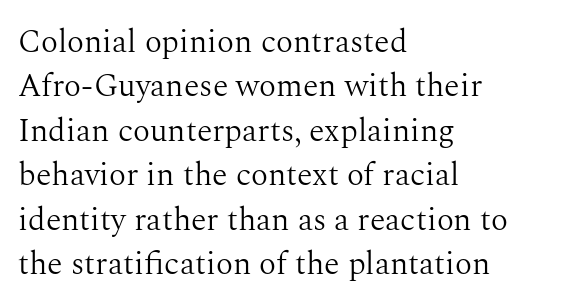
Q: Is the text bold? A: No.
Q: Is the text italic (slanted)? A: No, it is upright.
Q: Is the typeface a serif or a sans-serif typeface? A: Serif.
Q: Is the text underlined? A: No.
Q: How is the paragraph aligned? A: Left-aligned.
Q: Is the spacing between letters normal or unusually wide? A: Normal.
Q: Is the spacing between lines tight, normal or loose? A: Normal.
Q: Width (condensed, normal, or wide)? A: Normal.
Q: Stroke contrast? A: Medium.
Q: x-height? A: Medium.
Q: Monospaced? A: No.
